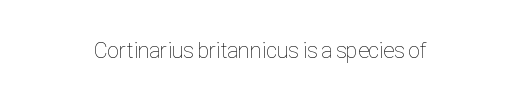
{"italic": "no", "bold": "no", "underline": "no", "align": "center", "letter_spacing": "normal", "letter_spacing_em": 0.0, "glyph_px": 22}
